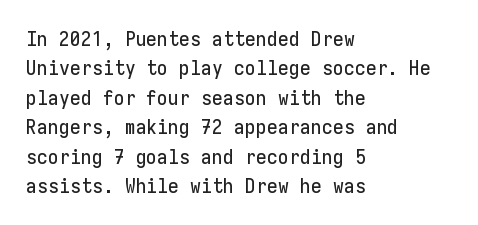
Q: Is the text italic (slanted)? A: No, it is upright.
Q: Is the text underlined? A: No.
Q: How is the paragraph aligned? A: Left-aligned.
Q: Is the spacing between letters normal or unusually wide? A: Normal.
Q: Is the spacing between lines tight, normal or loose? A: Normal.
